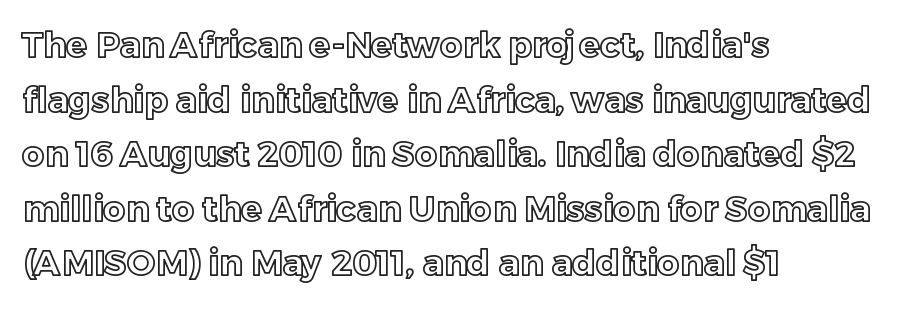
The image shows 35 px text type, upright; set left-aligned, normal line spacing (1.56x), normal letter spacing, not underlined; a medium x-height.
